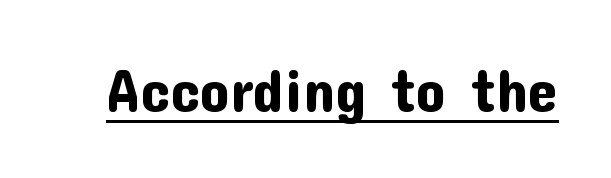
{"serif": "no", "italic": "no", "width": "normal", "stroke_contrast": "low", "x_height": "medium", "monospaced": "no", "underline": "yes", "letter_spacing": "normal", "letter_spacing_em": 0.0, "glyph_px": 60}
